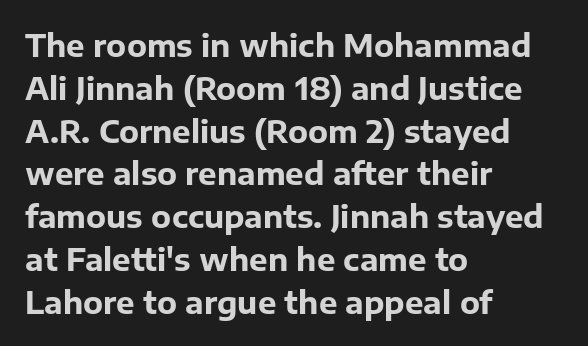
Here the designer chose a conventional face with non-uniform glyph widths. Normally led — the rows are evenly, conventionally spaced. These lines stack with their left ends in a neat column. The letters stand straight up with perfectly vertical stems. This sample uses plain, unmodified letter spacing. The glyphs are unaccompanied by any horizontal stroke below them.
